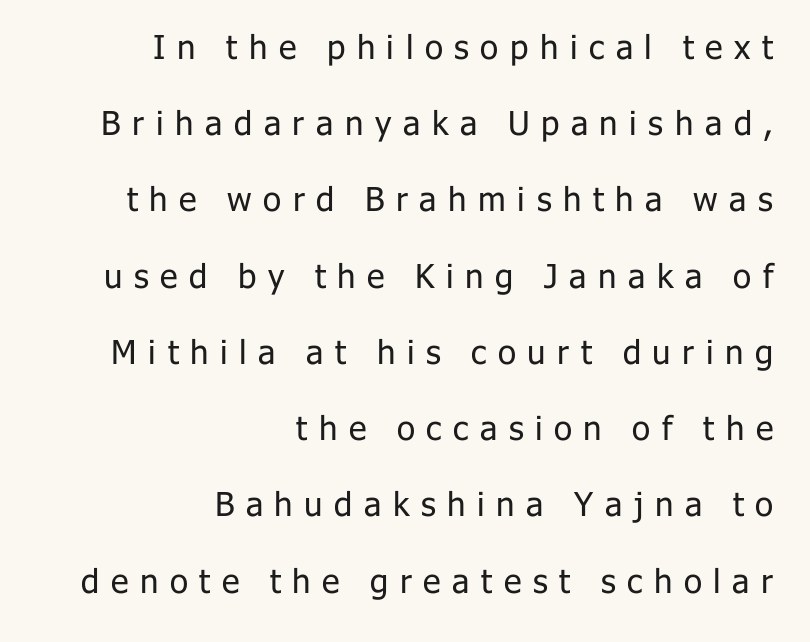
{"serif": "no", "italic": "no", "bold": "no", "weight": "regular", "width": "normal", "stroke_contrast": "low", "x_height": "medium", "monospaced": "no", "underline": "no", "align": "right", "line_spacing": "loose", "line_spacing_ratio": 2.31, "letter_spacing": "wide", "letter_spacing_em": 0.35, "glyph_px": 33}
